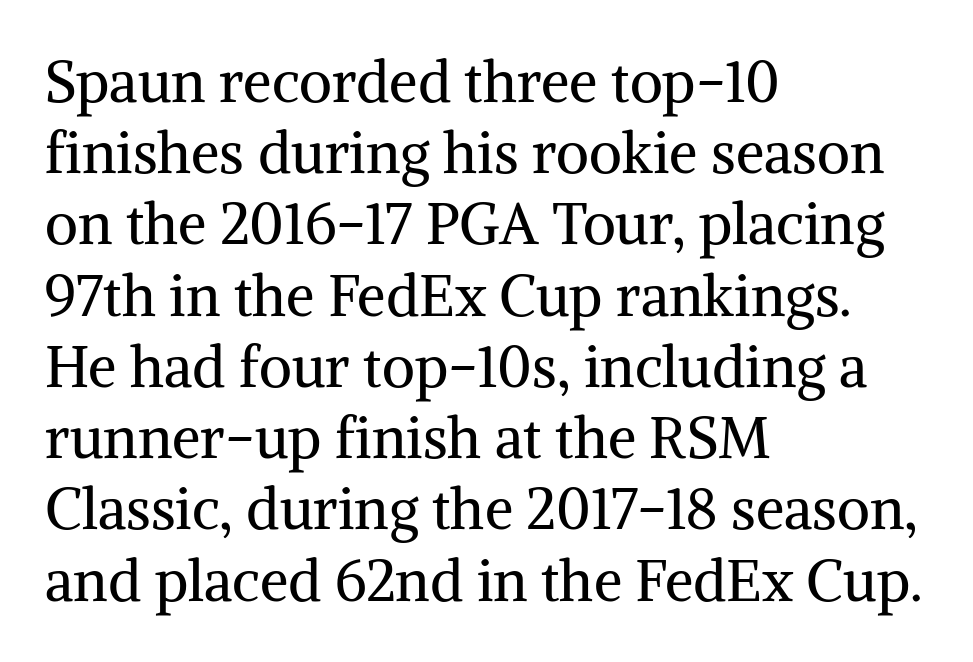
The image shows 57 px regular-weight serif type, upright; set left-aligned, normal line spacing (1.25x), normal letter spacing, not underlined; medium stroke contrast and a medium x-height.
